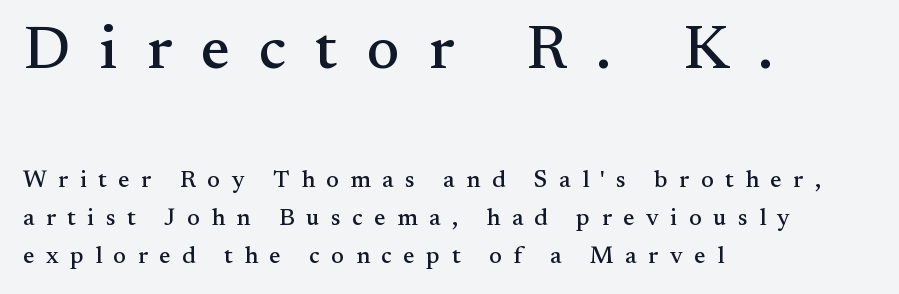
Has an underline been added? It has not. What's the leading like? Ordinary, nothing unusual. Unlike a clean sans, this face finishes its strokes with serifs. Upright lettering throughout.
